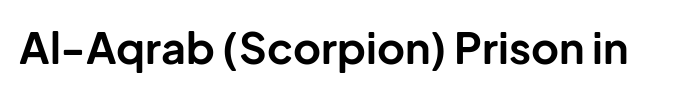
{"serif": "no", "italic": "no", "bold": "yes", "weight": "bold", "width": "normal", "stroke_contrast": "low", "x_height": "medium", "monospaced": "no", "underline": "no", "letter_spacing": "normal", "letter_spacing_em": 0.0, "glyph_px": 43}
